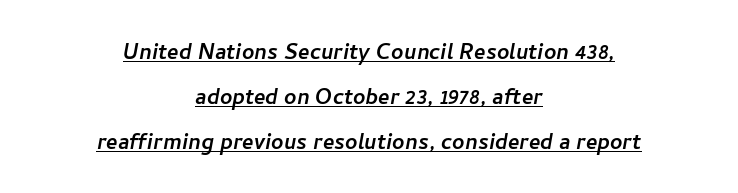
{"underline": "yes", "align": "center", "line_spacing": "normal", "line_spacing_ratio": 1.67, "letter_spacing": "normal", "letter_spacing_em": 0.0, "glyph_px": 27}
